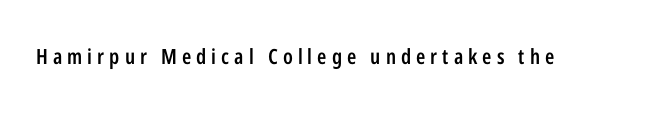
Here the glyphs are tracked loosely, breaking word shapes into spaced letters. Posture: vertical. I'd describe the lettering as semibold — firm but not a full bold. The passage shown is not underscored anywhere.
